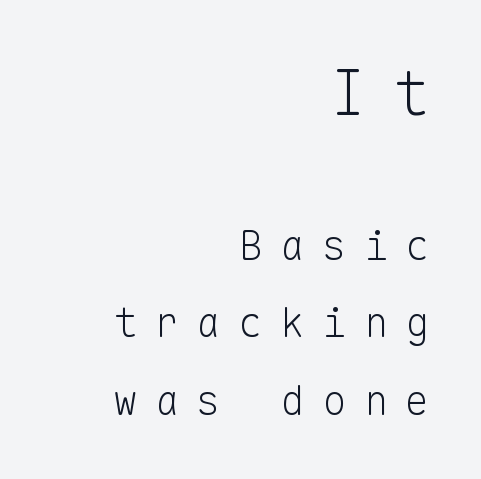
Q: Is the text bold? A: No.
Q: Is the text italic (slanted)? A: No, it is upright.
Q: Is the typeface a serif or a sans-serif typeface? A: Sans-serif.
Q: Is the text underlined? A: No.
Q: How is the paragraph aligned? A: Right-aligned.
Q: Is the spacing between letters normal or unusually wide? A: Unusually wide.
Q: Which block of text is set in a larger size, the first (top) or the second (bottom)? A: The first (top) one.
Q: Width (condensed, normal, or wide)? A: Normal.
Q: Stroke contrast? A: Low.
Q: x-height? A: Medium.
Q: Monospaced? A: Yes.
